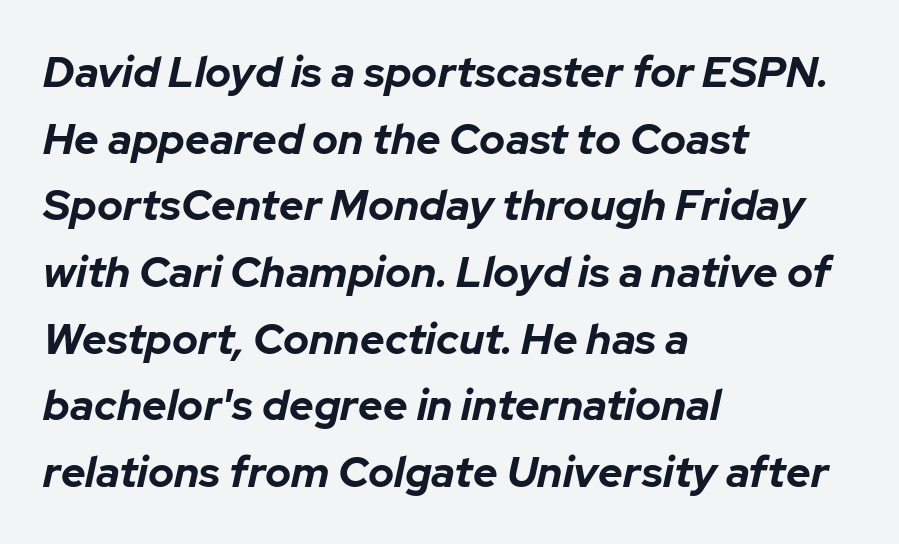
Layout note: lines flush left. The passage shown has conventional tracking throughout. These lines are rendered in a variable-pitch font. Notice how thick the strokes are: this is what a full bold looks like.
